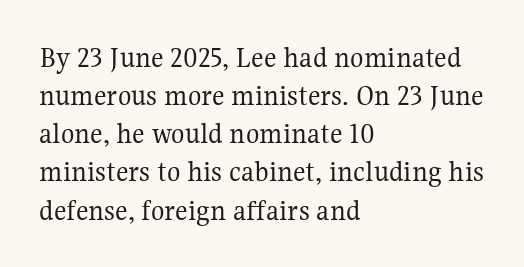
Q: Is the text bold? A: No.
Q: Is the text italic (slanted)? A: No, it is upright.
Q: Is the typeface a serif or a sans-serif typeface? A: Serif.
Q: Is the text underlined? A: No.
Q: How is the paragraph aligned? A: Left-aligned.
Q: Is the spacing between letters normal or unusually wide? A: Normal.
Q: Width (condensed, normal, or wide)? A: Normal.
Q: Stroke contrast? A: Medium.
Q: x-height? A: Medium.
Q: Monospaced? A: No.
